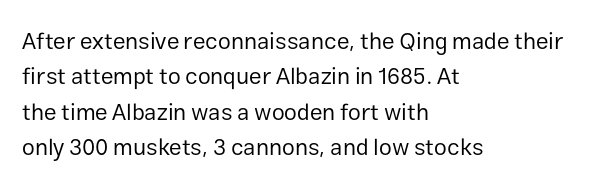
The face looks like a standard text weight, possibly lighter. Vertical strokes here are truly vertical. These lines keep a tight, regular rhythm from letter to letter. Leading matches the norm, producing a regular column. Left-aligned paragraph, ragged on the right. The space directly below the letters is spotless.
